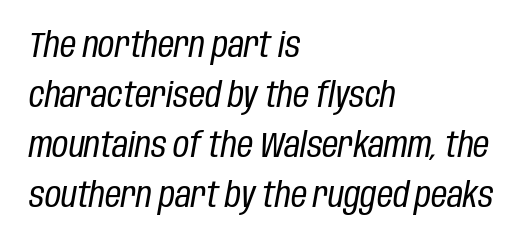
Q: Is the text bold? A: No.
Q: Is the text italic (slanted)? A: Yes, it leans right by about 10 degrees.
Q: Is the text underlined? A: No.
Q: How is the paragraph aligned? A: Left-aligned.
Q: Is the spacing between letters normal or unusually wide? A: Normal.
Q: Is the spacing between lines tight, normal or loose? A: Normal.
Q: Width (condensed, normal, or wide)? A: Condensed.
Q: Stroke contrast? A: Low.
Q: x-height? A: Large.
Q: Monospaced? A: No.
